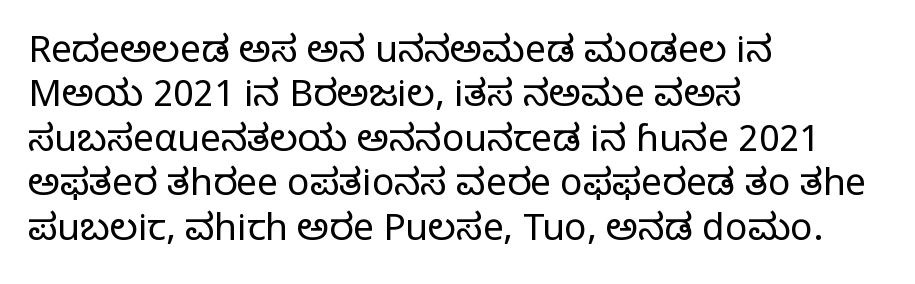
{"serif": "yes", "italic": "no", "bold": "no", "weight": "regular", "width": "normal", "stroke_contrast": "low", "x_height": "large", "monospaced": "no", "underline": "no", "align": "left", "line_spacing_ratio": 1.2, "letter_spacing": "normal", "letter_spacing_em": 0.0, "glyph_px": 37}
